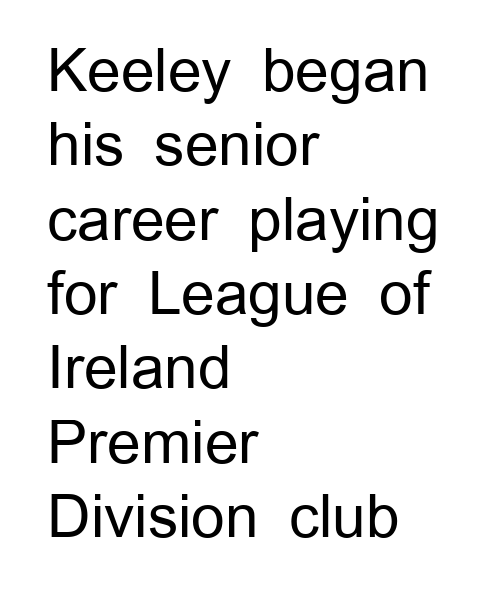
Q: Is the text bold? A: No.
Q: Is the text italic (slanted)? A: No, it is upright.
Q: Is the typeface a serif or a sans-serif typeface? A: Sans-serif.
Q: Is the text underlined? A: No.
Q: How is the paragraph aligned? A: Left-aligned.
Q: Is the spacing between letters normal or unusually wide? A: Normal.
Q: Is the spacing between lines tight, normal or loose? A: Normal.
Q: Width (condensed, normal, or wide)? A: Normal.
Q: Stroke contrast? A: Low.
Q: x-height? A: Medium.
Q: Monospaced? A: No.
